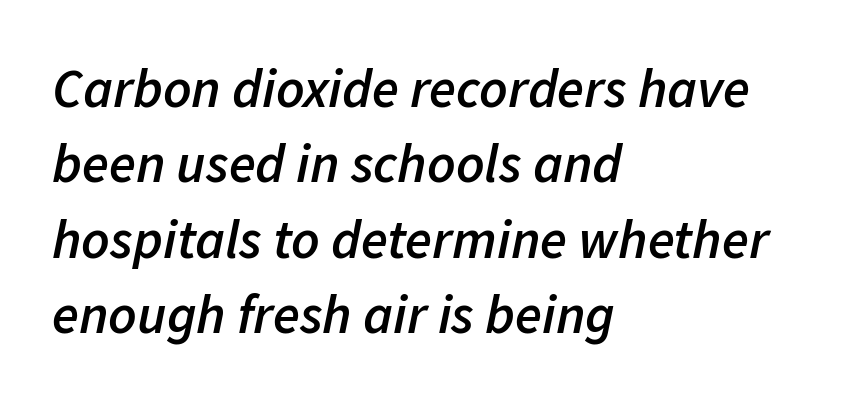
Q: Is the text bold? A: Semi-bold.
Q: Is the text italic (slanted)? A: Yes, it leans right by about 11 degrees.
Q: Is the text underlined? A: No.
Q: How is the paragraph aligned? A: Left-aligned.
Q: Is the spacing between letters normal or unusually wide? A: Normal.
Q: Is the spacing between lines tight, normal or loose? A: Normal.
Q: Width (condensed, normal, or wide)? A: Normal.
Q: Stroke contrast? A: Low.
Q: x-height? A: Medium.
Q: Monospaced? A: No.
